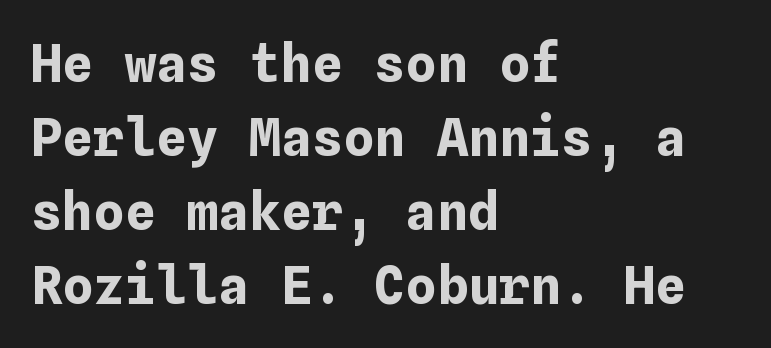
The image shows 52 px bold type, upright; set left-aligned, normal line spacing (1.42x), normal letter spacing, not underlined; low stroke contrast and a medium x-height.
